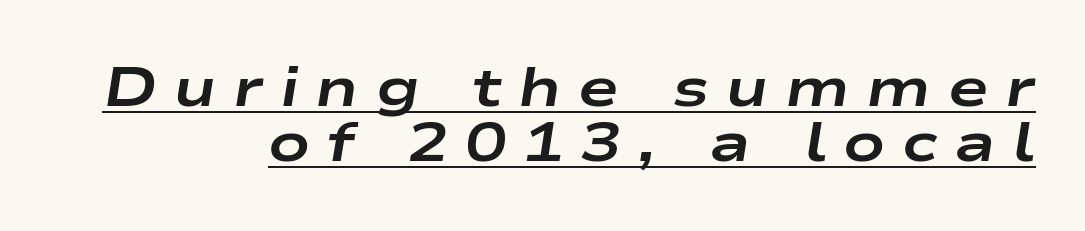
{"italic": "yes", "lean": "right", "slant_degrees": 9, "bold": "yes", "weight": "bold", "width": "wide", "stroke_contrast": "low", "x_height": "medium", "monospaced": "no", "underline": "yes", "align": "right", "line_spacing": "tight", "line_spacing_ratio": 1.0, "letter_spacing": "wide", "letter_spacing_em": 0.3, "glyph_px": 55}
